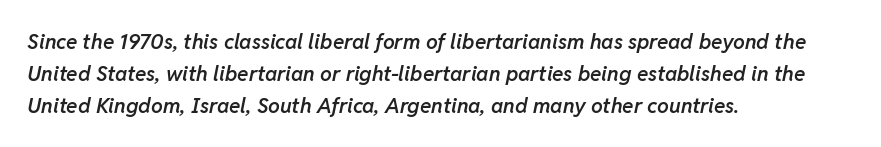
{"italic": "yes", "lean": "right", "slant_degrees": 11, "bold": "semi", "underline": "no", "align": "left", "line_spacing": "normal", "line_spacing_ratio": 1.52, "letter_spacing": "normal", "letter_spacing_em": 0.0, "glyph_px": 21}
